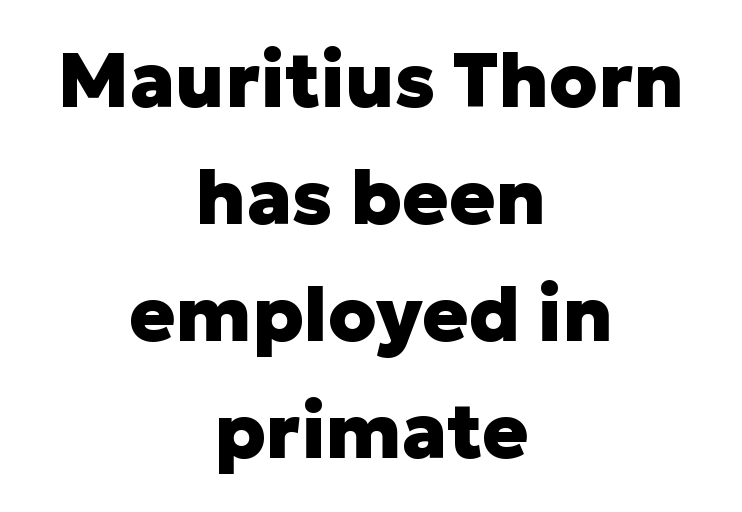
The gaps between neighbouring characters are ordinary and unremarkable. Think of a printed novel: that variable character pitch is what you see here. The strip under each line holds only bare page. Regular leading. The lettering stays uniformly vertical, giving the passage a roman look.
